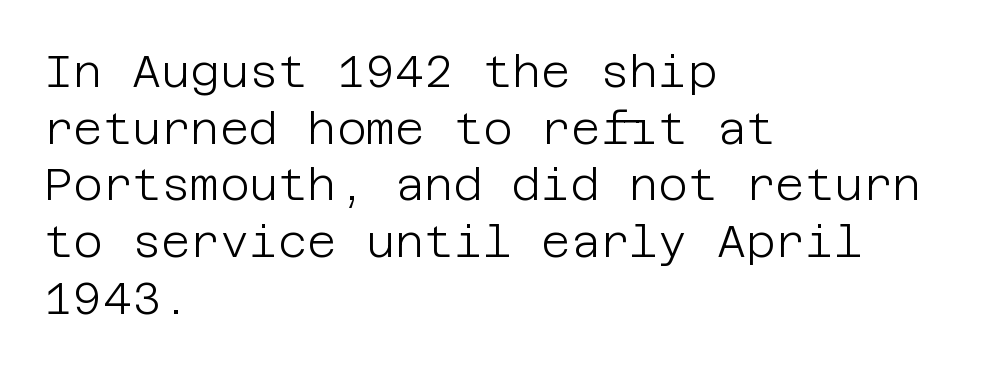
Underlining? Definitely not there. This is sans-serif lettering, the kind often seen on screens and signage. The cut favours lightness, reaching ordinary text weight at its darkest. The axis of the letterforms is exactly vertical. Here the glyphs are tracked normally, forming tight word shapes. In terms of leading, this rendering sits right in the middle.
